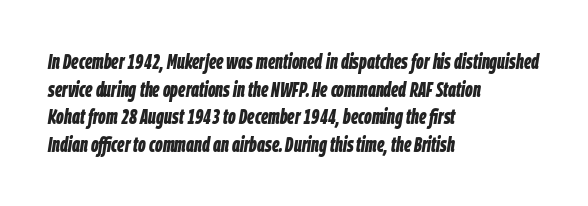
Compared with typical paragraphs, the rows here are spaced about the same. The axis of the letterforms is tilted away from vertical. The type is set solid horizontally, with unmodified tracking. Words float on clear page, feet unadorned. The typesetter chose a ragged-right arrangement here.
